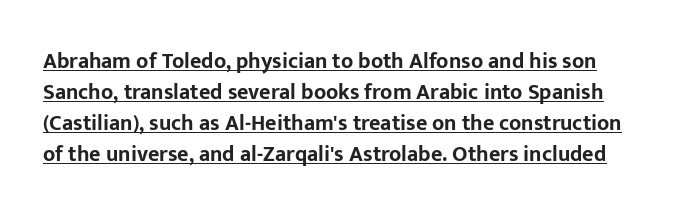
Q: Is the text bold? A: Yes.
Q: Is the text italic (slanted)? A: No, it is upright.
Q: Is the text underlined? A: Yes.
Q: Is the spacing between letters normal or unusually wide? A: Normal.
Q: Is the spacing between lines tight, normal or loose? A: Normal.
